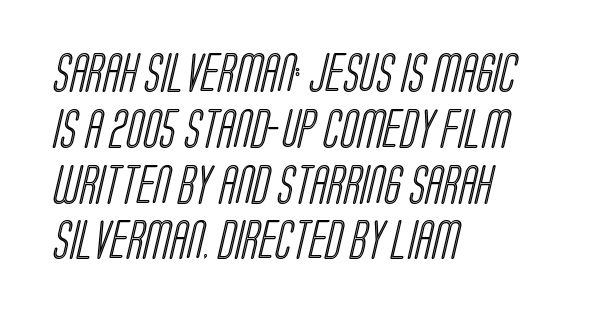
{"width": "condensed", "x_height": "large", "monospaced": "no", "underline": "no", "align": "left", "line_spacing": "normal", "line_spacing_ratio": 1.43, "letter_spacing": "normal", "letter_spacing_em": 0.0, "glyph_px": 39}
